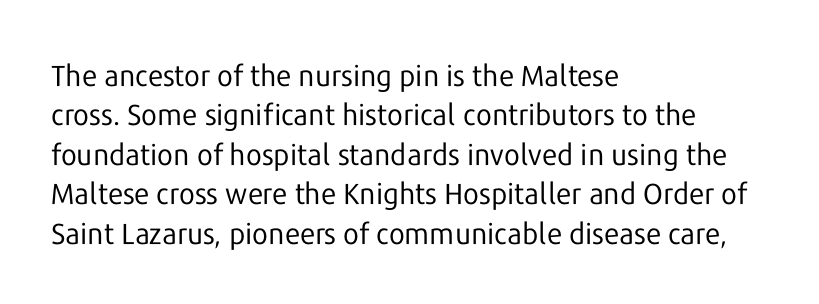
You could not count columns in this text — the font is proportionally spaced. In terms of letterspacing, this is plain default setting. The rag falls on the right side of this text block. This rendering features lettering with no underline. How would I describe the line gaps? Plain and ordinary. Unlike italic type, these characters show no tilt at all.
